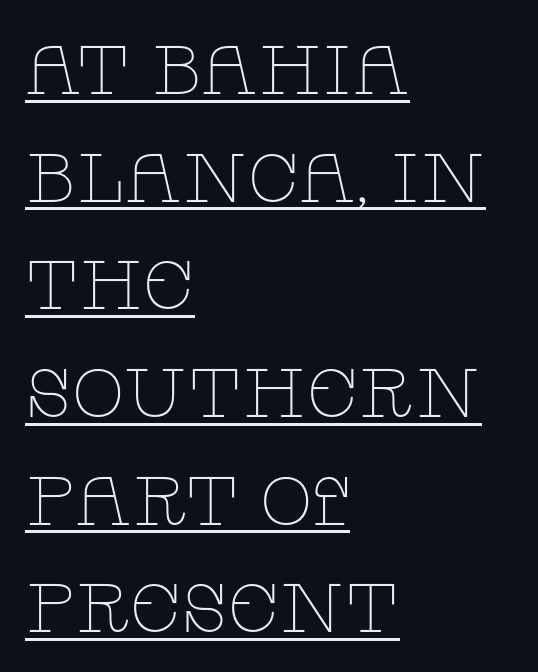
The lettering is marked with a stroke running underneath it. Visually the block forms a straight wall on the left and a jagged coastline on the right. A roman cut, with each character standing at attention. Proportional: the letters do not fall into vertical columns.
